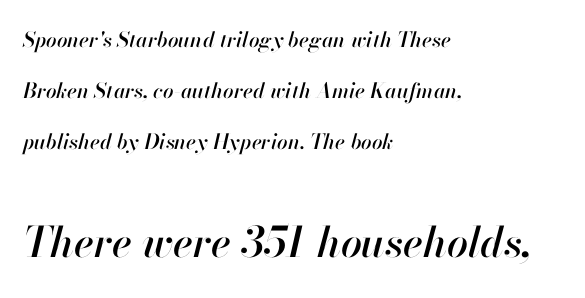
The image shows 42 px text type, italic (leaning right); set left-aligned, loose line spacing (2.42x), normal letter spacing, not underlined; the second (bottom) block is 2.0x larger; high stroke contrast and a small x-height.
